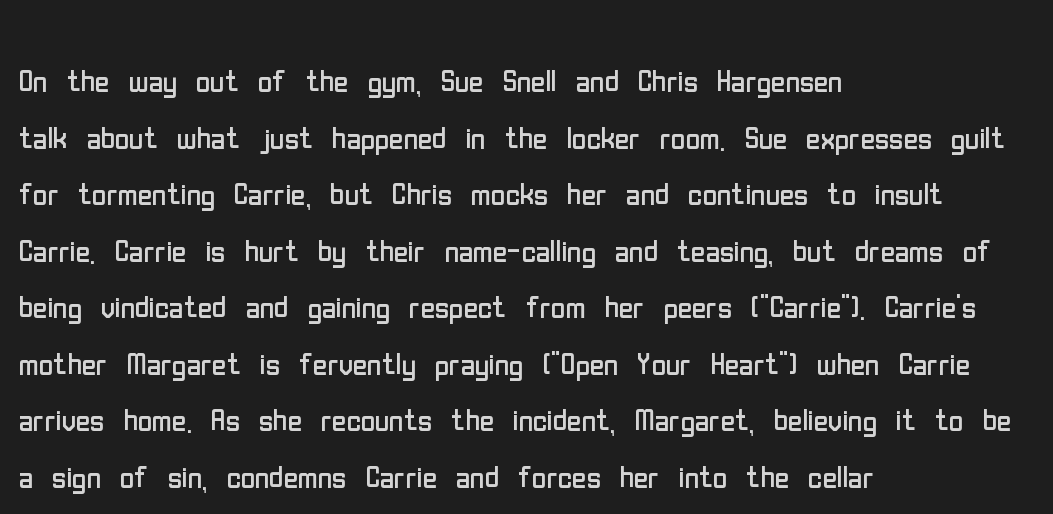
{"serif": "no", "italic": "no", "bold": "no", "weight": "regular", "width": "condensed", "stroke_contrast": "low", "x_height": "medium", "monospaced": "no", "underline": "no", "align": "left", "line_spacing": "normal", "line_spacing_ratio": 1.45, "letter_spacing": "normal", "letter_spacing_em": 0.0, "glyph_px": 39}
